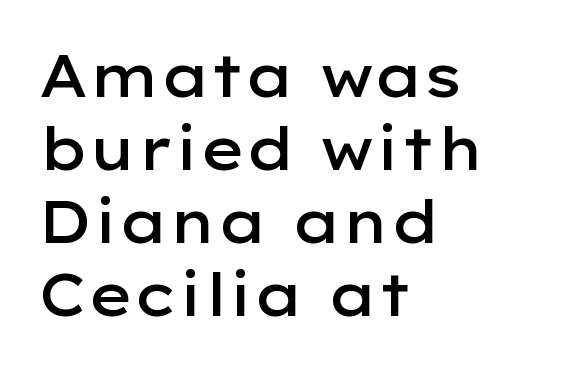
The image shows 59 px semibold, wide sans-serif type, upright; set left-aligned, line spacing 1.24x, normal letter spacing, not underlined; low stroke contrast and a medium x-height.
